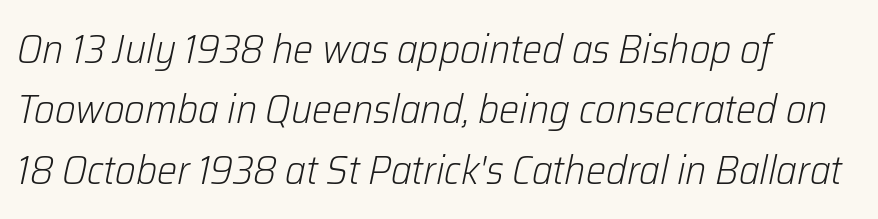
{"italic": "yes", "lean": "right", "slant_degrees": 12, "bold": "no", "weight": "light", "width": "normal", "stroke_contrast": "low", "x_height": "medium", "monospaced": "no", "underline": "no", "align": "left", "line_spacing": "normal", "line_spacing_ratio": 1.51, "letter_spacing": "normal", "letter_spacing_em": 0.0, "glyph_px": 40}
